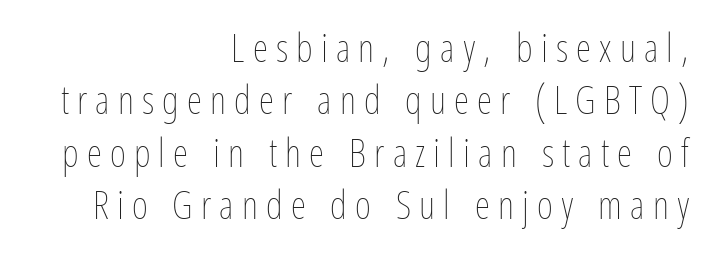
The image shows 39 px thin, condensed type, upright; set right-aligned, normal line spacing (1.34x), unusually wide letter spacing (+0.21 em), not underlined; low stroke contrast and a medium x-height.
